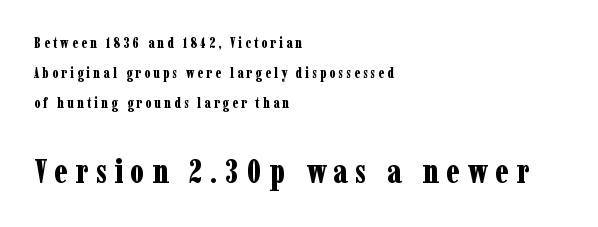
The image shows 33 px bold, condensed serif type, upright; set left-aligned, loose line spacing (2.16x), unusually wide letter spacing (+0.22 em), not underlined; the second (bottom) block is 2.36x larger; low stroke contrast and a medium x-height.
